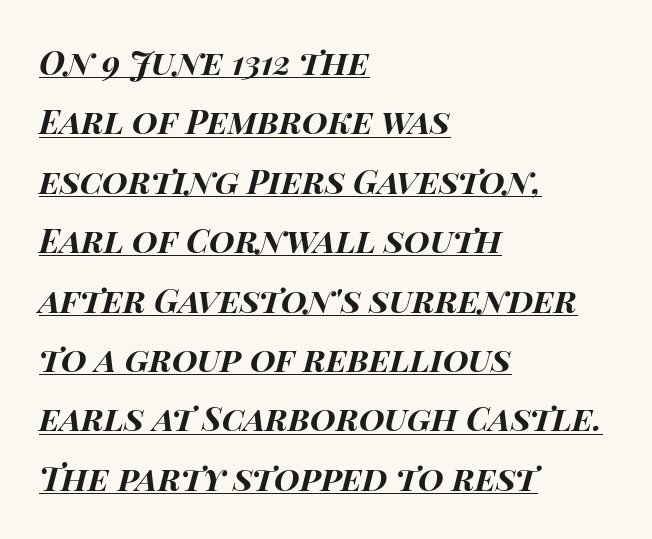
Q: Is the text bold? A: Yes.
Q: Is the text italic (slanted)? A: Yes, it leans right by about 14 degrees.
Q: Is the text underlined? A: Yes.
Q: How is the paragraph aligned? A: Left-aligned.
Q: Is the spacing between letters normal or unusually wide? A: Normal.
Q: Width (condensed, normal, or wide)? A: Wide.
Q: Stroke contrast? A: High.
Q: x-height? A: Large.
Q: Monospaced? A: No.
